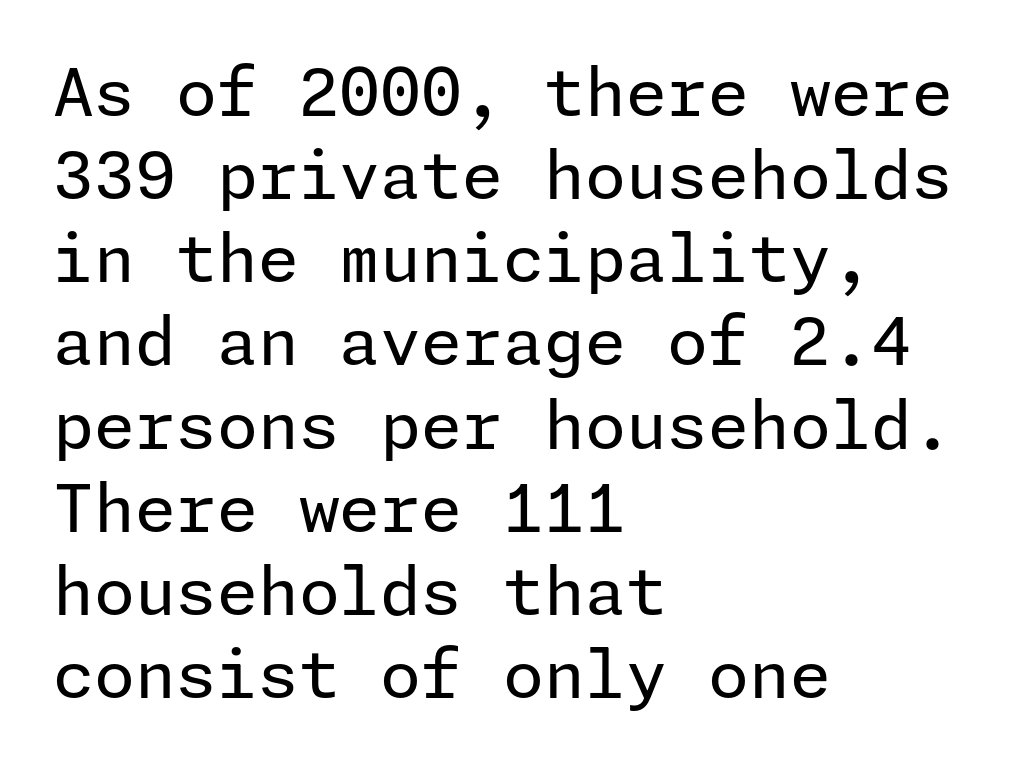
{"serif": "no", "italic": "no", "bold": "no", "weight": "regular", "width": "normal", "stroke_contrast": "low", "x_height": "medium", "underline": "no", "align": "left", "line_spacing": "normal", "line_spacing_ratio": 1.26, "letter_spacing": "normal", "letter_spacing_em": 0.0, "glyph_px": 66}
